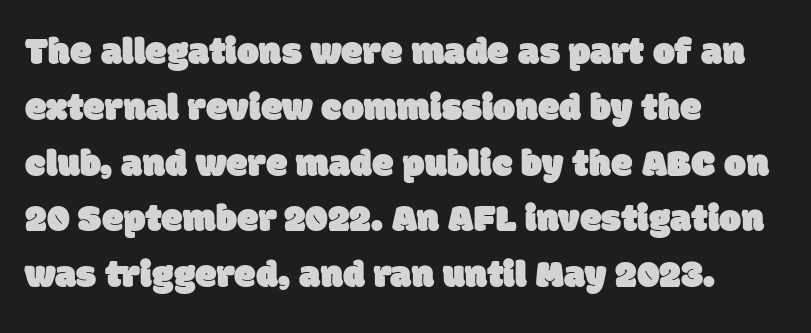
Q: Is the typeface a serif or a sans-serif typeface? A: Sans-serif.
Q: Is the text underlined? A: No.
Q: How is the paragraph aligned? A: Left-aligned.
Q: Is the spacing between letters normal or unusually wide? A: Normal.
Q: Is the spacing between lines tight, normal or loose? A: Normal.
Q: Width (condensed, normal, or wide)? A: Normal.
Q: Stroke contrast? A: Low.
Q: x-height? A: Large.
Q: Monospaced? A: No.
